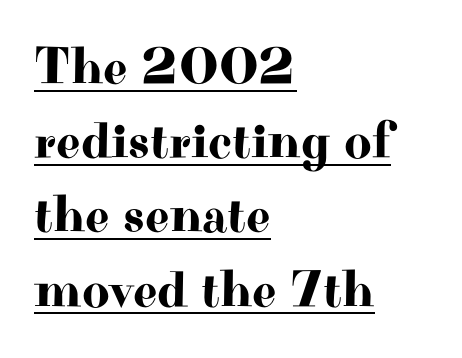
{"serif": "yes", "italic": "no", "width": "wide", "stroke_contrast": "high", "x_height": "small", "monospaced": "no", "underline": "yes", "align": "left", "line_spacing": "normal", "line_spacing_ratio": 1.4, "letter_spacing": "normal", "letter_spacing_em": 0.0, "glyph_px": 53}
